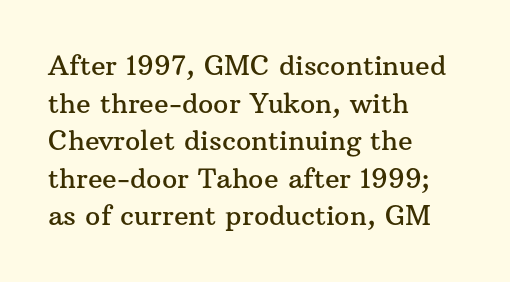
Plain, unruled lines of type. The lines in this sample share a left origin and differ only in where they stop. The specimen reads as upright at a glance. Letter spacing: default. If you measured baseline to baseline, you'd find a middling distance.
